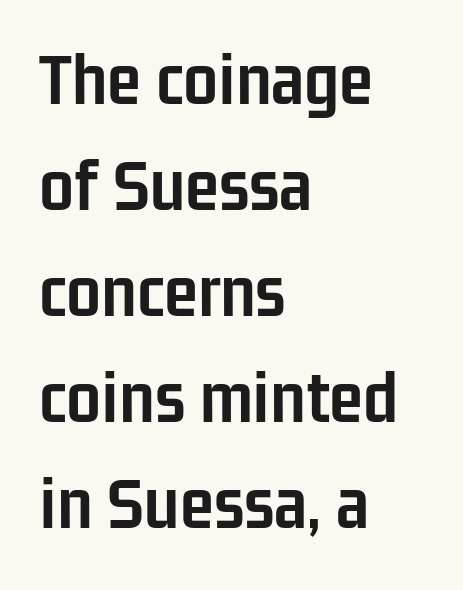
The image shows 78 px semibold, condensed sans-serif type, upright; set left-aligned, normal line spacing (1.36x), normal letter spacing, not underlined; low stroke contrast and a medium x-height.
